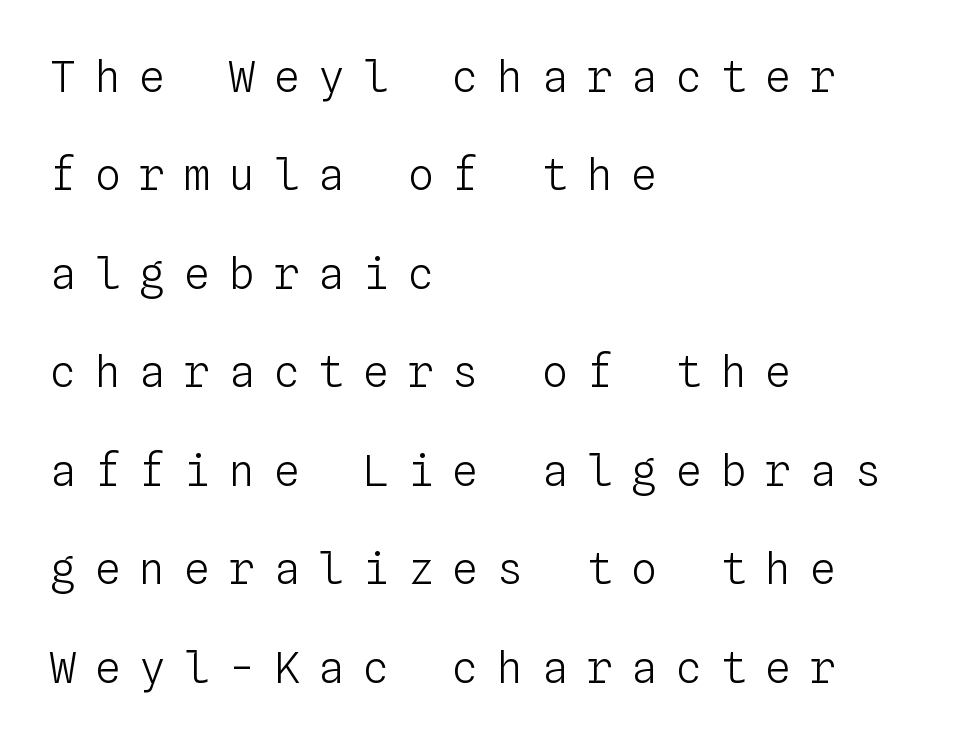
Q: Is the text bold? A: No.
Q: Is the text italic (slanted)? A: No, it is upright.
Q: Is the text underlined? A: No.
Q: How is the paragraph aligned? A: Left-aligned.
Q: Is the spacing between letters normal or unusually wide? A: Unusually wide.
Q: Is the spacing between lines tight, normal or loose? A: Loose.
Q: Width (condensed, normal, or wide)? A: Normal.
Q: Stroke contrast? A: Low.
Q: x-height? A: Medium.
Q: Monospaced? A: Yes.
